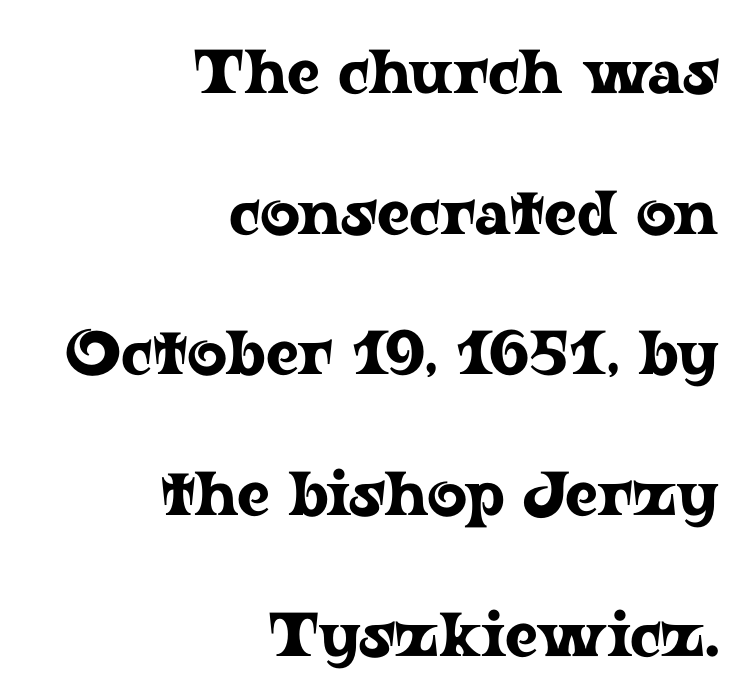
If you drew a ruler down the right edge, every line would touch it. Lines of text with bare space underneath. The line-height multiplier appears high, well above default. Every stem runs plumb, perpendicular to the baseline. Proportional: the letters do not fall into vertical columns.
